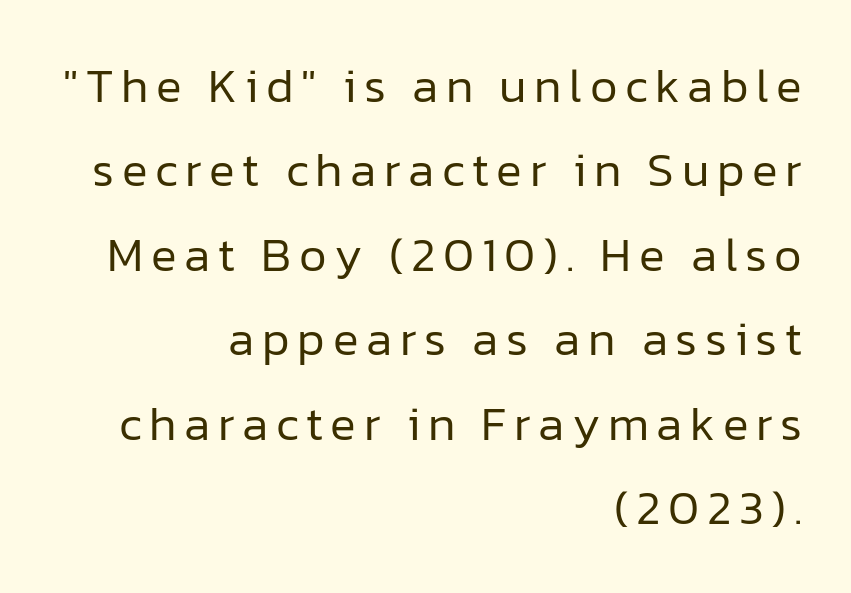
{"serif": "no", "italic": "no", "bold": "no", "weight": "regular", "width": "normal", "stroke_contrast": "low", "x_height": "medium", "monospaced": "no", "underline": "no", "align": "right", "line_spacing_ratio": 1.76, "glyph_px": 48}
